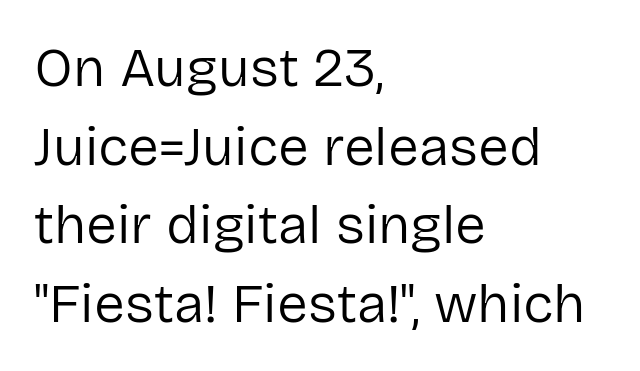
The image shows 55 px regular-weight sans-serif type, upright; set left-aligned, normal line spacing (1.43x), normal letter spacing, not underlined; low stroke contrast and a medium x-height.
